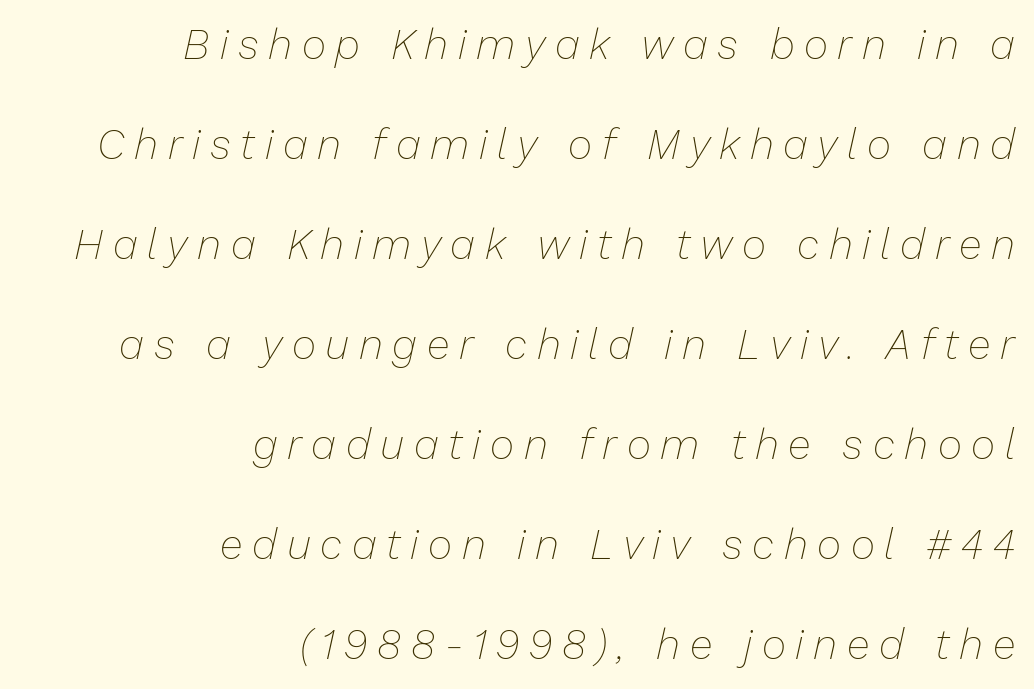
{"italic": "yes", "lean": "right", "slant_degrees": 13, "bold": "no", "weight": "thin", "width": "normal", "stroke_contrast": "low", "x_height": "medium", "monospaced": "no", "underline": "no", "align": "right", "line_spacing": "loose", "line_spacing_ratio": 2.38, "letter_spacing": "wide", "letter_spacing_em": 0.23, "glyph_px": 42}
